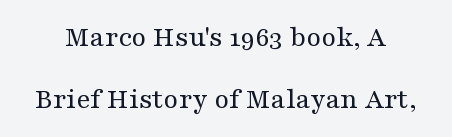
The image shows 30 px regular-weight, wide serif type, upright; set loose line spacing (2.06x), normal letter spacing, not underlined; medium stroke contrast and a medium x-height.
